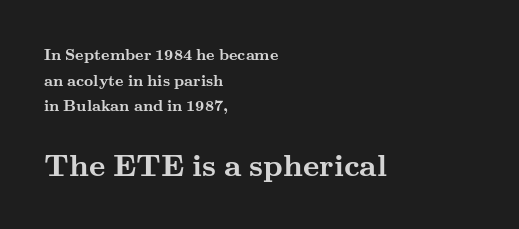
Q: Is the text bold? A: Yes.
Q: Is the text italic (slanted)? A: No, it is upright.
Q: Is the typeface a serif or a sans-serif typeface? A: Serif.
Q: Is the text underlined? A: No.
Q: How is the paragraph aligned? A: Left-aligned.
Q: Is the spacing between letters normal or unusually wide? A: Normal.
Q: Is the spacing between lines tight, normal or loose? A: Normal.
Q: Which block of text is set in a larger size, the first (top) or the second (bottom)? A: The second (bottom) one.
Q: Width (condensed, normal, or wide)? A: Wide.
Q: Stroke contrast? A: Medium.
Q: x-height? A: Small.
Q: Monospaced? A: No.
